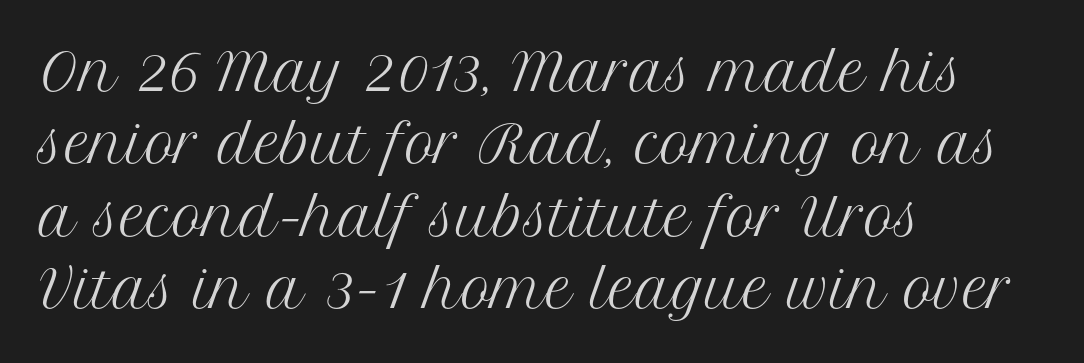
Evenly set lines give the paragraph a standard silhouette. No extra ink here — the face is not bold. Each row of text sits above clean, open space. Compared with typical body copy, the letter spacing here is the same. A classic flush-left, rag-right setting is used for this passage.
